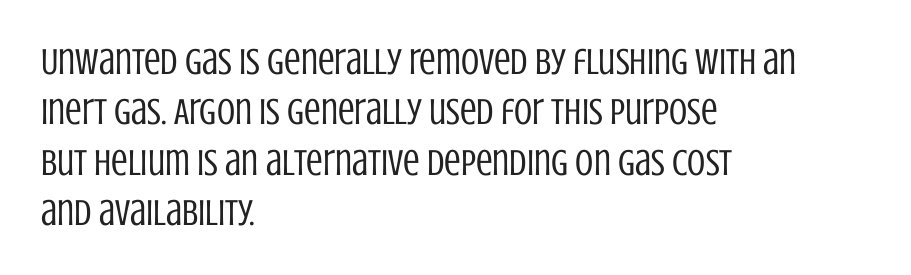
Q: Is the text bold? A: No.
Q: Is the text italic (slanted)? A: No, it is upright.
Q: Is the typeface a serif or a sans-serif typeface? A: Sans-serif.
Q: Is the text underlined? A: No.
Q: How is the paragraph aligned? A: Left-aligned.
Q: Is the spacing between letters normal or unusually wide? A: Normal.
Q: Is the spacing between lines tight, normal or loose? A: Normal.
Q: Width (condensed, normal, or wide)? A: Condensed.
Q: Stroke contrast? A: Low.
Q: x-height? A: Large.
Q: Monospaced? A: No.
